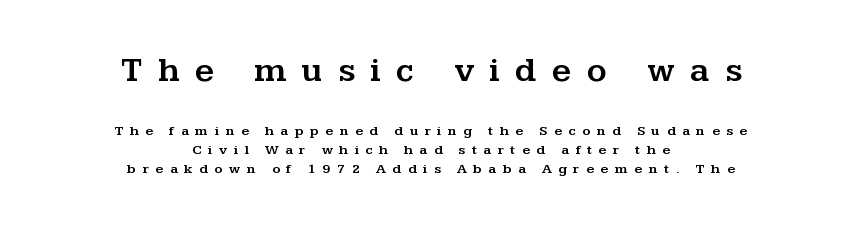
The image shows 34 px wide serif type, upright; set centered, normal line spacing (1.33x), unusually wide letter spacing (+0.46 em), not underlined; the first (top) block is 2.43x larger; medium stroke contrast and a medium x-height.
